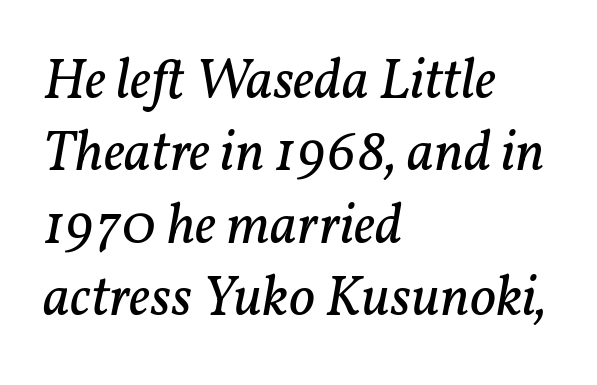
Q: Is the text bold? A: No.
Q: Is the text italic (slanted)? A: Yes, it leans right by about 11 degrees.
Q: Is the typeface a serif or a sans-serif typeface? A: Serif.
Q: Is the text underlined? A: No.
Q: How is the paragraph aligned? A: Left-aligned.
Q: Is the spacing between letters normal or unusually wide? A: Normal.
Q: Is the spacing between lines tight, normal or loose? A: Normal.
Q: Width (condensed, normal, or wide)? A: Normal.
Q: Stroke contrast? A: Low.
Q: x-height? A: Medium.
Q: Monospaced? A: No.
